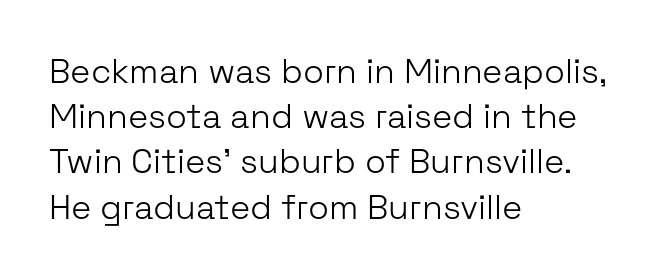
The image shows 34 px light sans-serif type, upright; set left-aligned, normal line spacing (1.33x), normal letter spacing, not underlined; low stroke contrast and a medium x-height.
